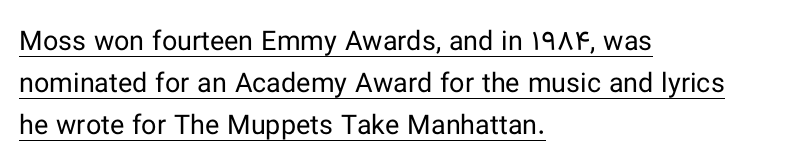
Q: Is the text bold? A: No.
Q: Is the text italic (slanted)? A: No, it is upright.
Q: Is the text underlined? A: Yes.
Q: How is the paragraph aligned? A: Left-aligned.
Q: Is the spacing between letters normal or unusually wide? A: Normal.
Q: Is the spacing between lines tight, normal or loose? A: Normal.
